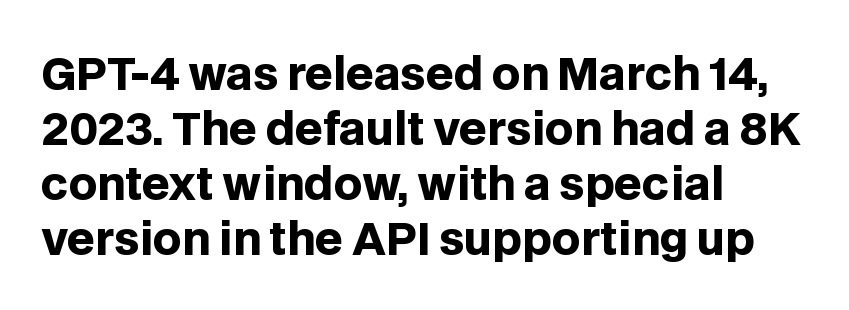
The passage shown is typed in a proportional face where columns would drift. A student would call this left alignment; a typographer would say flush left, rag right. These lines keep a tight, regular rhythm from letter to letter. Stroke terminals: plain, sans-serif. Tall strokes in this sample are plumb rather than angled. Honestly, there is no underline to notice here at all.
